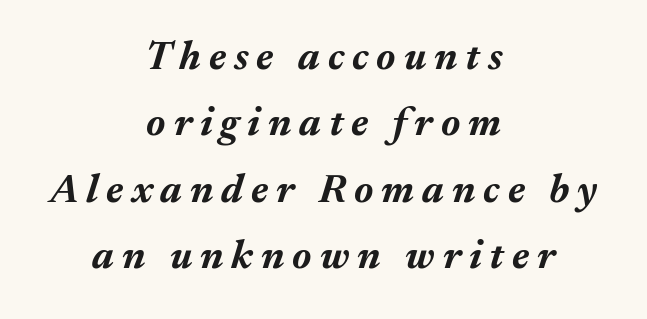
{"italic": "yes", "lean": "right", "slant_degrees": 17, "bold": "yes", "weight": "bold", "width": "normal", "stroke_contrast": "medium", "x_height": "medium", "monospaced": "no", "underline": "no", "align": "center", "line_spacing": "normal", "line_spacing_ratio": 1.66, "letter_spacing": "wide", "letter_spacing_em": 0.2, "glyph_px": 40}
